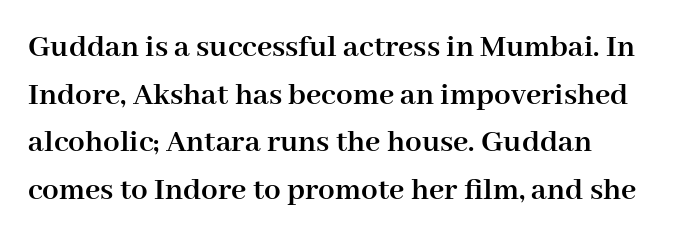
Q: Is the text bold? A: Yes.
Q: Is the text italic (slanted)? A: No, it is upright.
Q: Is the typeface a serif or a sans-serif typeface? A: Serif.
Q: Is the text underlined? A: No.
Q: How is the paragraph aligned? A: Left-aligned.
Q: Is the spacing between letters normal or unusually wide? A: Normal.
Q: Is the spacing between lines tight, normal or loose? A: Normal.
Q: Width (condensed, normal, or wide)? A: Normal.
Q: Stroke contrast? A: High.
Q: x-height? A: Medium.
Q: Monospaced? A: No.
